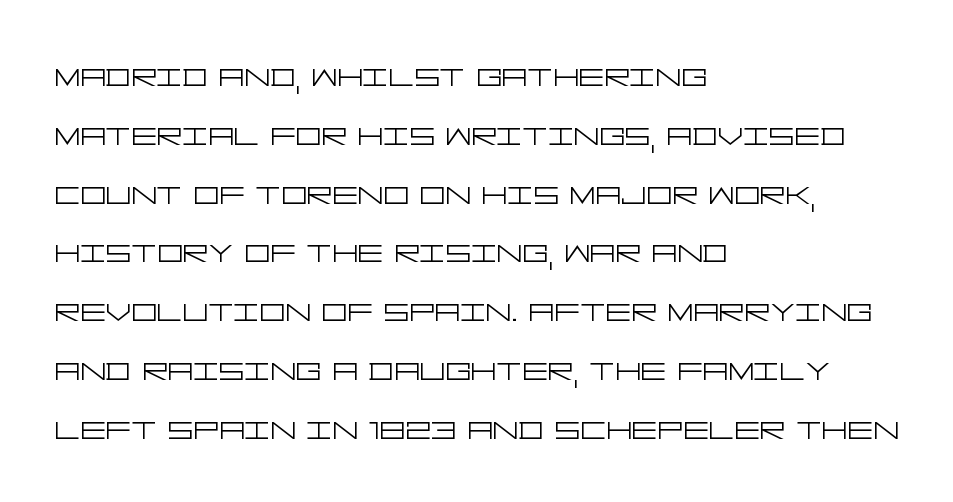
{"serif": "no", "italic": "no", "bold": "no", "weight": "light", "width": "wide", "stroke_contrast": "low", "x_height": "large", "underline": "no", "align": "left", "line_spacing": "normal", "line_spacing_ratio": 1.47, "letter_spacing": "normal", "letter_spacing_em": 0.0, "glyph_px": 40}
